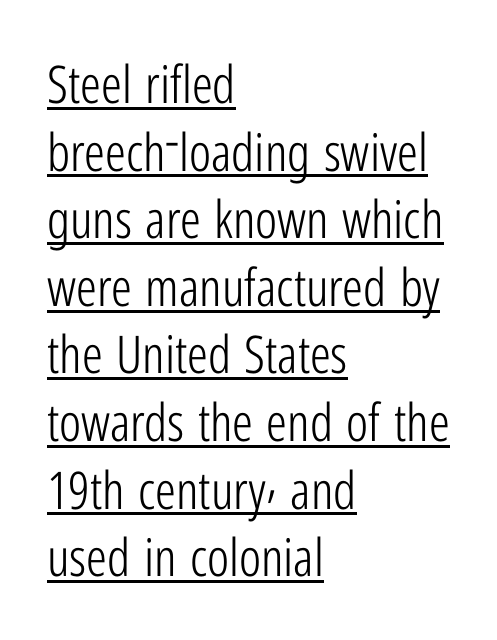
Posture: vertical. Compared with a centered layout, this one pins lines to the left instead. These glyphs show unthickened strokes, regular width or finer. Caption: standard tracking, unaltered.
